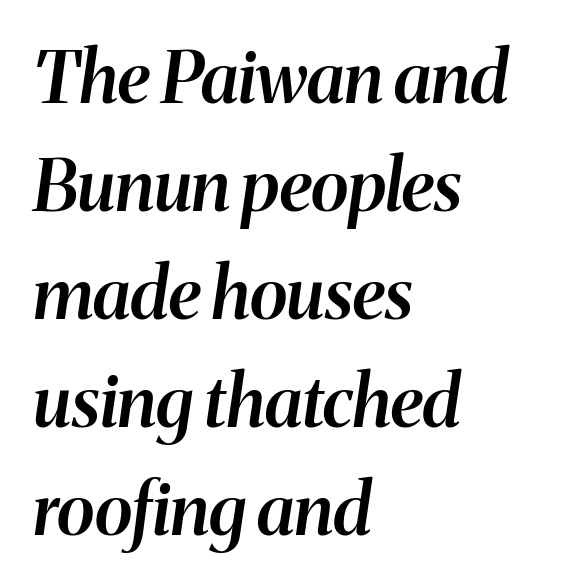
Here the designer chose a conventional face with non-uniform glyph widths. Does the copy run flush right? No — it runs flush left. I'd describe the lettering as semibold — firm but not a full bold. The words here are not underlined. Is the letter spacing exaggerated? No — it looks like the ordinary default. A normal amount of white space separates one row of letters from the next.
